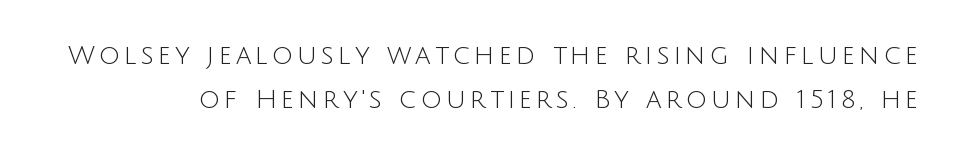
The image shows 26 px text type, upright; set normal line spacing (1.68x), not underlined.
